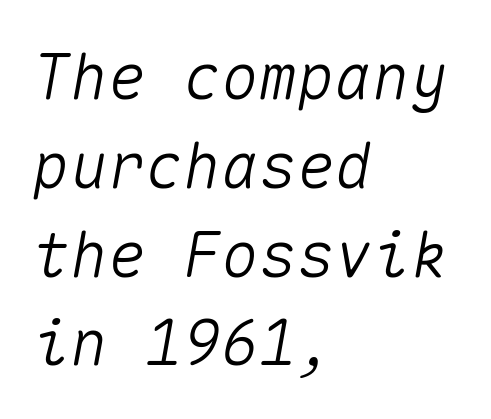
The image shows 63 px text type, italic (leaning right), monospaced; set left-aligned, normal line spacing (1.41x), normal letter spacing, not underlined; medium stroke contrast and a medium x-height.
